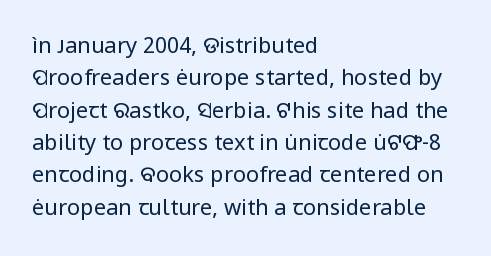
{"italic": "no", "bold": "no", "underline": "no", "align": "left", "line_spacing": "normal", "line_spacing_ratio": 1.47, "letter_spacing": "normal", "letter_spacing_em": 0.0, "glyph_px": 22}
